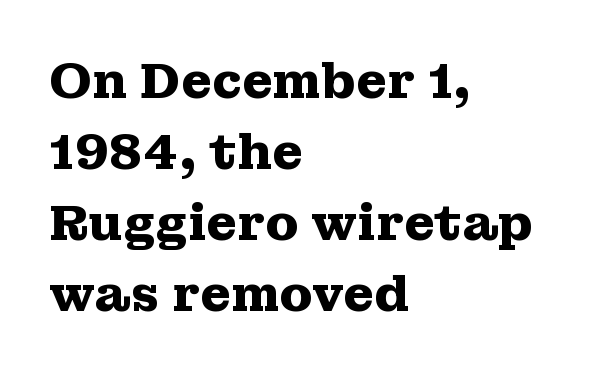
{"serif": "yes", "italic": "no", "bold": "yes", "weight": "heavy", "width": "wide", "stroke_contrast": "medium", "x_height": "medium", "monospaced": "no", "underline": "no", "align": "left", "line_spacing": "normal", "line_spacing_ratio": 1.45, "letter_spacing": "normal", "letter_spacing_em": 0.0, "glyph_px": 49}
